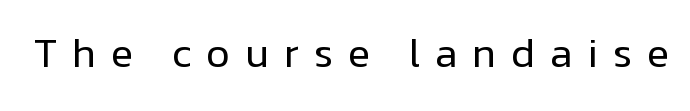
The image shows 41 px regular-weight sans-serif type, upright; set unusually wide letter spacing (+0.36 em), not underlined; low stroke contrast and a medium x-height.
